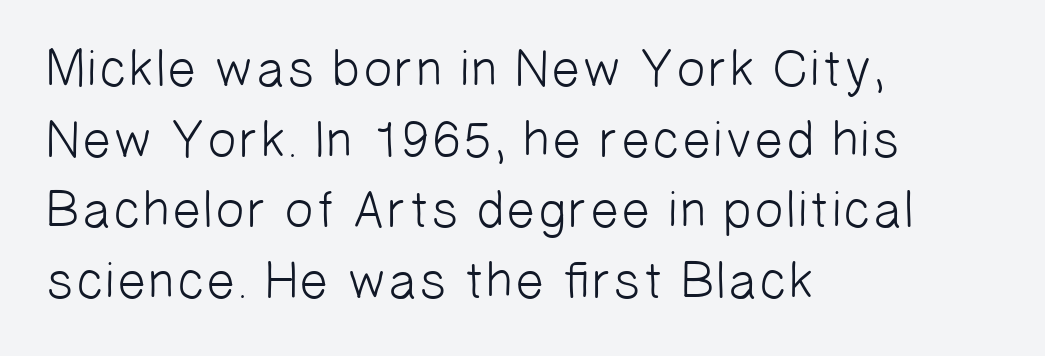
{"serif": "no", "bold": "no", "weight": "light", "width": "normal", "stroke_contrast": "low", "x_height": "medium", "monospaced": "no", "underline": "no", "align": "left", "line_spacing": "normal", "line_spacing_ratio": 1.36, "letter_spacing": "normal", "letter_spacing_em": 0.0, "glyph_px": 52}
